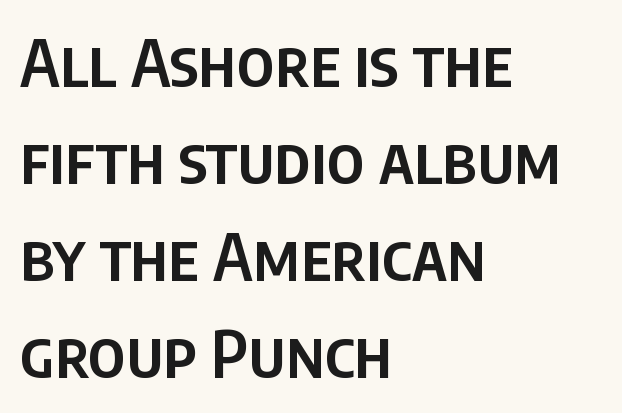
{"serif": "no", "italic": "no", "bold": "semi", "weight": "semibold", "width": "condensed", "stroke_contrast": "low", "x_height": "large", "monospaced": "no", "underline": "no", "align": "left", "line_spacing": "normal", "line_spacing_ratio": 1.49, "letter_spacing": "normal", "letter_spacing_em": 0.0, "glyph_px": 65}
